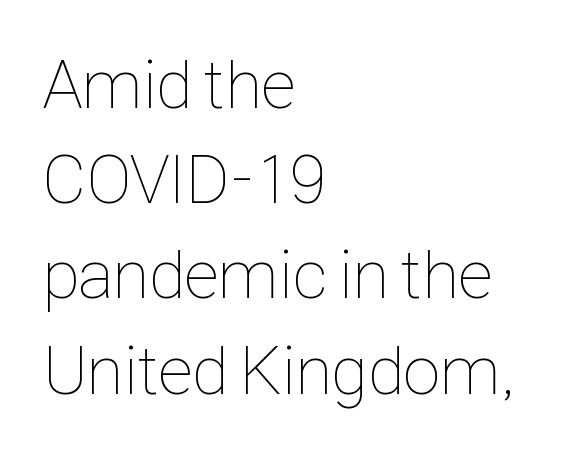
{"italic": "no", "bold": "no", "weight": "thin", "width": "condensed", "stroke_contrast": "low", "x_height": "medium", "monospaced": "no", "underline": "no", "align": "left", "line_spacing": "normal", "line_spacing_ratio": 1.38, "letter_spacing": "normal", "letter_spacing_em": 0.0, "glyph_px": 69}
